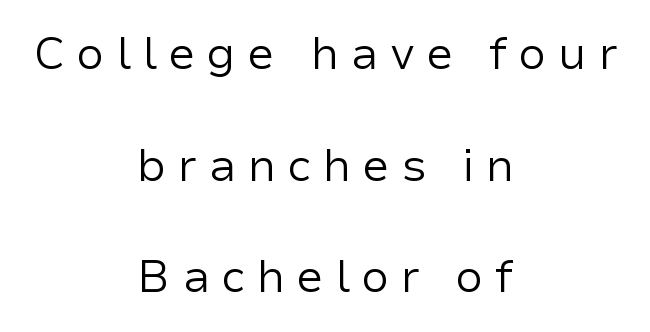
Stroke thickness stays within the range of a standard reading face or lighter. In CSS terms this would be text-align: center. Honestly, the rows look like they've been pulled way apart. Does extra space separate the letters? Yes, quite a lot of it.
